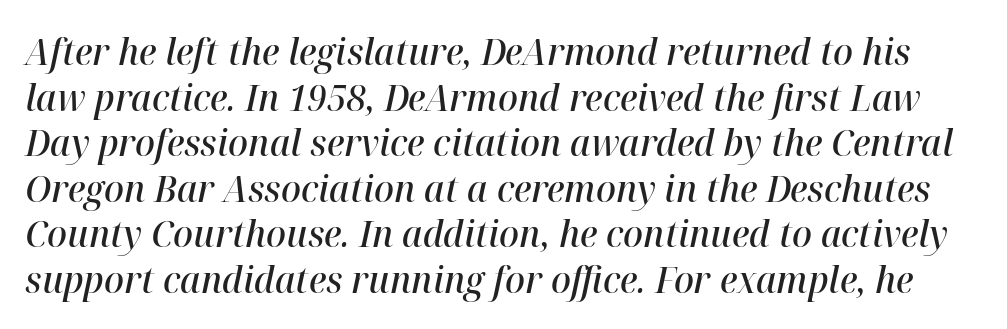
The image shows 37 px semibold type, italic (leaning right); set line spacing 1.23x, normal letter spacing, not underlined; high stroke contrast and a medium x-height.
